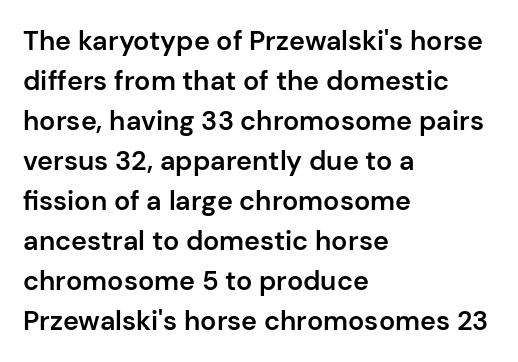
The image shows 27 px text type, upright; set left-aligned, normal line spacing (1.48x), normal letter spacing, not underlined.
